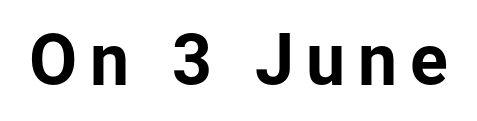
Q: Is the text italic (slanted)? A: No, it is upright.
Q: Is the typeface a serif or a sans-serif typeface? A: Sans-serif.
Q: Is the text underlined? A: No.
Q: Width (condensed, normal, or wide)? A: Normal.
Q: Stroke contrast? A: Low.
Q: x-height? A: Medium.
Q: Monospaced? A: No.
